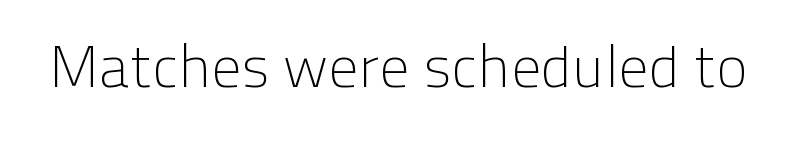
The image shows 59 px light sans-serif type, upright; set normal letter spacing, not underlined; low stroke contrast and a medium x-height.
